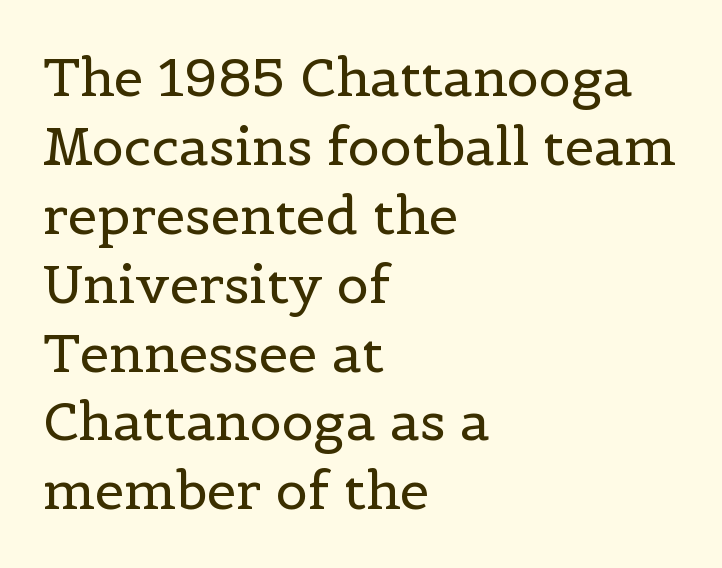
Q: Is the text bold? A: No.
Q: Is the text italic (slanted)? A: No, it is upright.
Q: Is the typeface a serif or a sans-serif typeface? A: Serif.
Q: Is the text underlined? A: No.
Q: How is the paragraph aligned? A: Left-aligned.
Q: Is the spacing between letters normal or unusually wide? A: Normal.
Q: Is the spacing between lines tight, normal or loose? A: Normal.
Q: Width (condensed, normal, or wide)? A: Normal.
Q: x-height? A: Medium.
Q: Monospaced? A: No.
